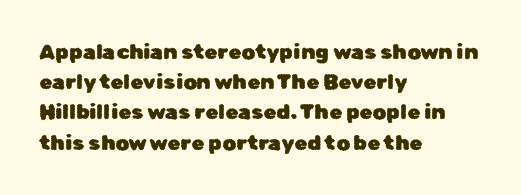
Q: Is the text italic (slanted)? A: No, it is upright.
Q: Is the text underlined? A: No.
Q: How is the paragraph aligned? A: Left-aligned.
Q: Is the spacing between letters normal or unusually wide? A: Normal.
Q: Is the spacing between lines tight, normal or loose? A: Normal.
